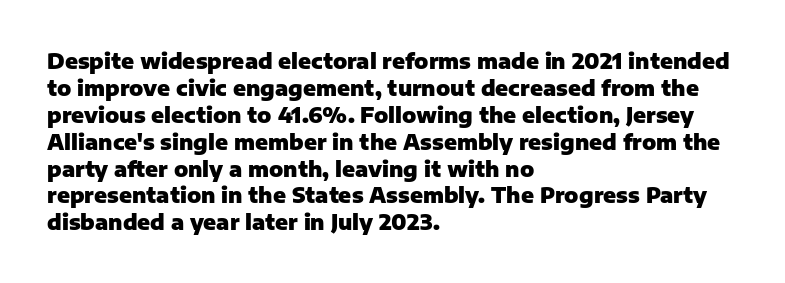
Q: Is the text bold? A: Yes.
Q: Is the text italic (slanted)? A: No, it is upright.
Q: Is the text underlined? A: No.
Q: How is the paragraph aligned? A: Left-aligned.
Q: Is the spacing between letters normal or unusually wide? A: Normal.
Q: Is the spacing between lines tight, normal or loose? A: Normal.
